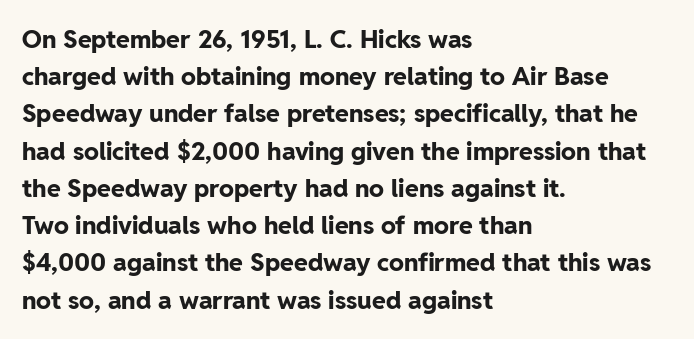
The image shows 25 px bold type, upright; set left-aligned, normal line spacing (1.49x), normal letter spacing, not underlined.
